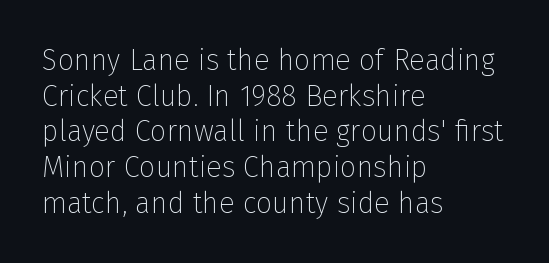
The image shows 29 px thin sans-serif type, upright; set left-aligned, line spacing 1.23x, normal letter spacing, not underlined; low stroke contrast and a medium x-height.
